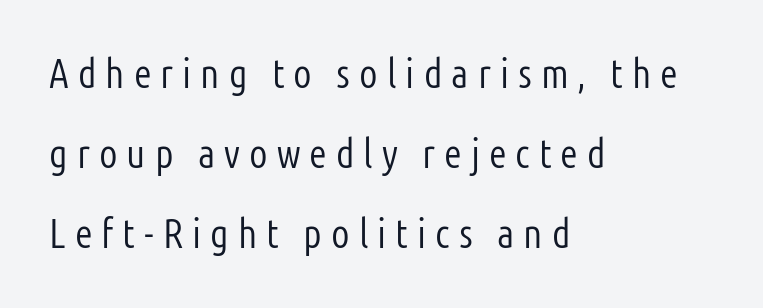
The image shows 41 px light, condensed sans-serif type, upright; set left-aligned, loose line spacing (1.95x), unusually wide letter spacing (+0.22 em), not underlined; low stroke contrast and a medium x-height.
